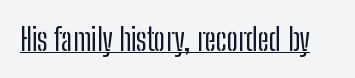
Q: Is the text italic (slanted)? A: No, it is upright.
Q: Is the typeface a serif or a sans-serif typeface? A: Sans-serif.
Q: Is the text underlined? A: Yes.
Q: Is the spacing between letters normal or unusually wide? A: Normal.
Q: Width (condensed, normal, or wide)? A: Condensed.
Q: Stroke contrast? A: Low.
Q: x-height? A: Medium.
Q: Monospaced? A: No.
